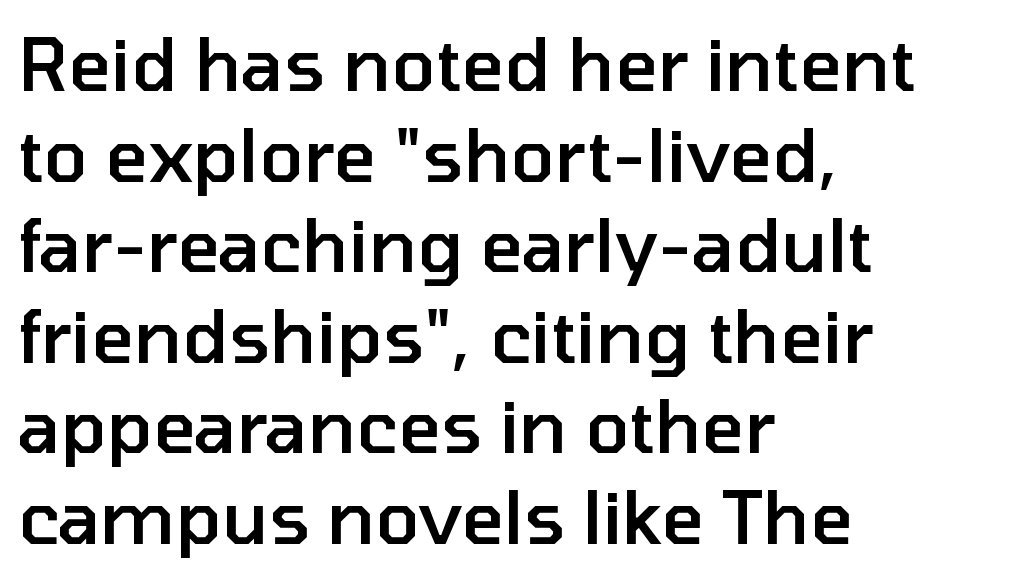
The image shows 73 px semibold sans-serif type, upright; set left-aligned, line spacing 1.24x, normal letter spacing, not underlined; low stroke contrast and a medium x-height.
